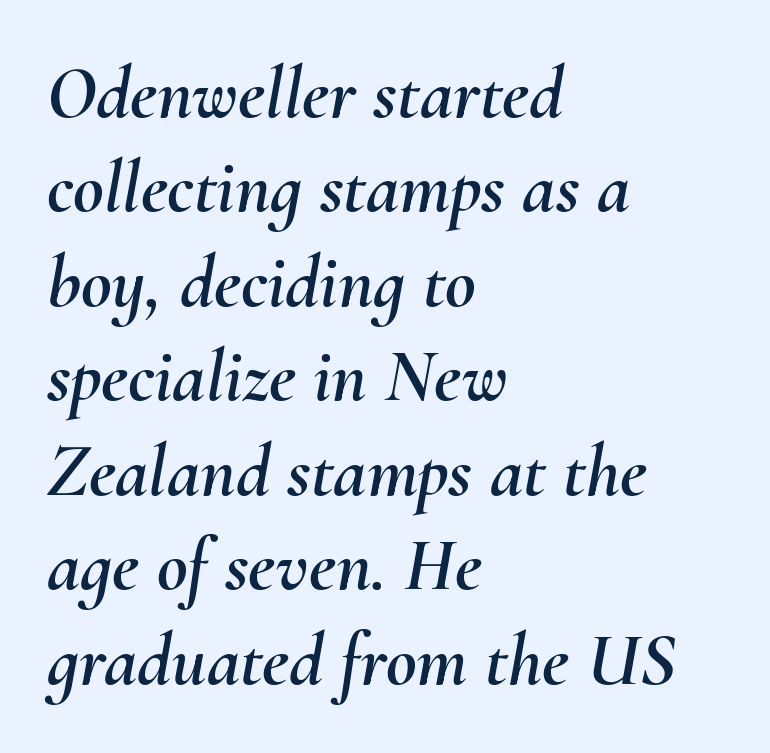
{"italic": "yes", "lean": "right", "slant_degrees": 10, "width": "normal", "stroke_contrast": "medium", "x_height": "small", "monospaced": "no", "underline": "no", "align": "left", "line_spacing": "normal", "line_spacing_ratio": 1.26, "letter_spacing": "normal", "letter_spacing_em": 0.0, "glyph_px": 75}
